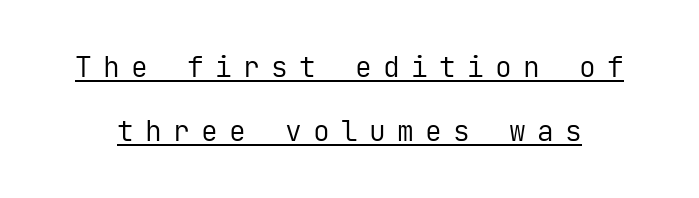
No letter is thick-stroked: the sample isn't bold. Serifs: no, the terminals of the letterforms are clean. Looks like someone drew a line under every word here. The tracking jumps out immediately: characters are airy and widely separated.
